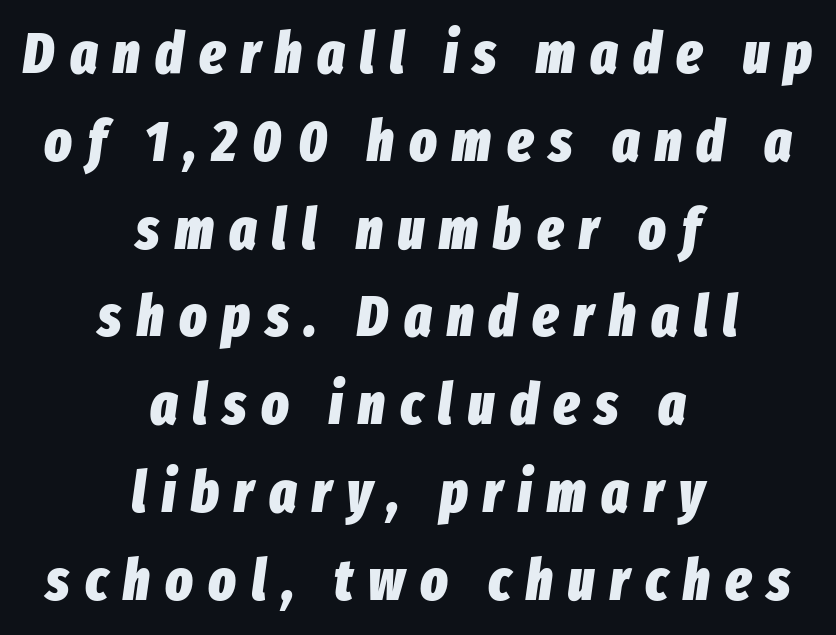
Think of a printed novel: that variable character pitch is what you see here. Its strokes are broad and dark, the hallmark of bold type. Beneath every word, the page is bare. The horizontal fit of the characters is loose and conspicuously gappy.
